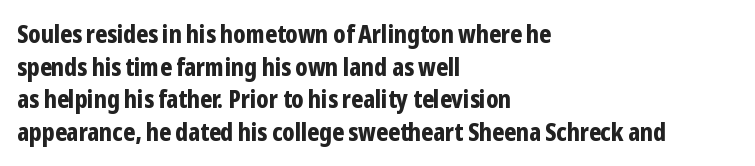
The image shows 24 px bold type, upright; set left-aligned, normal line spacing (1.36x), normal letter spacing, not underlined.
